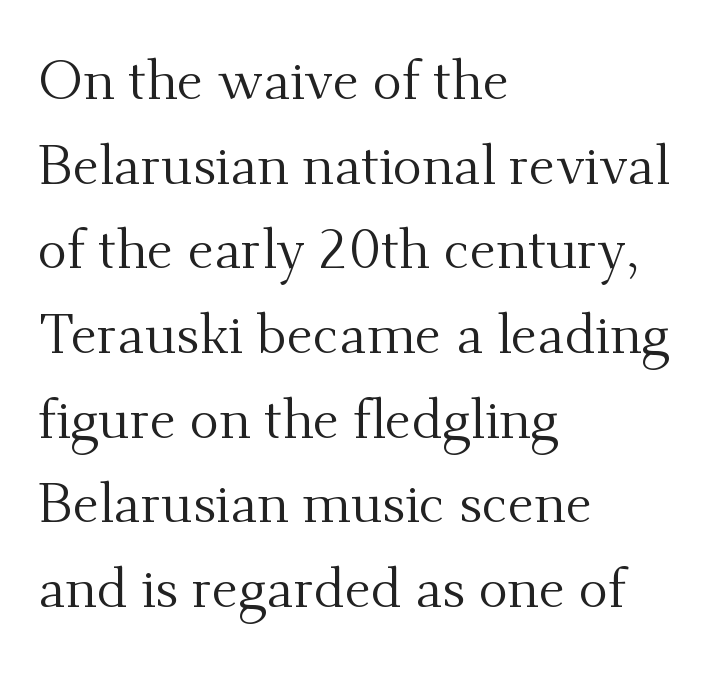
{"serif": "yes", "italic": "no", "bold": "no", "weight": "regular", "width": "normal", "stroke_contrast": "medium", "x_height": "small", "monospaced": "no", "underline": "no", "align": "left", "line_spacing": "normal", "line_spacing_ratio": 1.54, "letter_spacing": "normal", "letter_spacing_em": 0.0, "glyph_px": 55}
